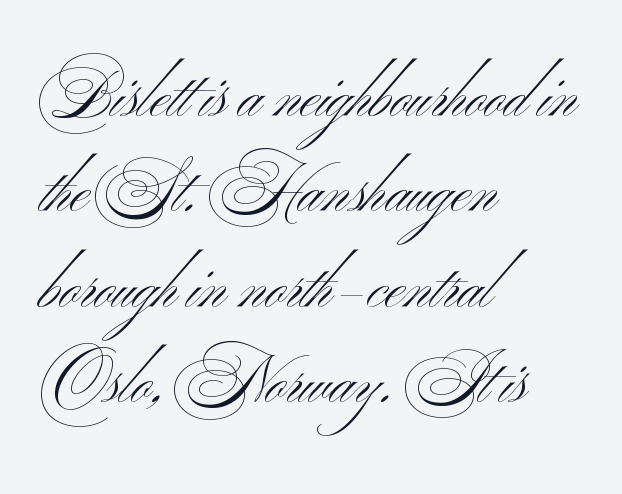
Q: Is the text bold? A: No.
Q: Is the typeface a serif or a sans-serif typeface? A: Sans-serif.
Q: Is the text underlined? A: No.
Q: How is the paragraph aligned? A: Left-aligned.
Q: Is the spacing between letters normal or unusually wide? A: Normal.
Q: Is the spacing between lines tight, normal or loose? A: Normal.
Q: Width (condensed, normal, or wide)? A: Wide.
Q: Stroke contrast? A: Medium.
Q: x-height? A: Small.
Q: Monospaced? A: No.
